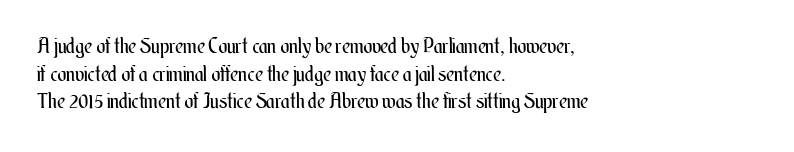
Q: Is the text bold? A: No.
Q: Is the text italic (slanted)? A: No, it is upright.
Q: Is the text underlined? A: No.
Q: How is the paragraph aligned? A: Left-aligned.
Q: Is the spacing between letters normal or unusually wide? A: Normal.
Q: Is the spacing between lines tight, normal or loose? A: Normal.
